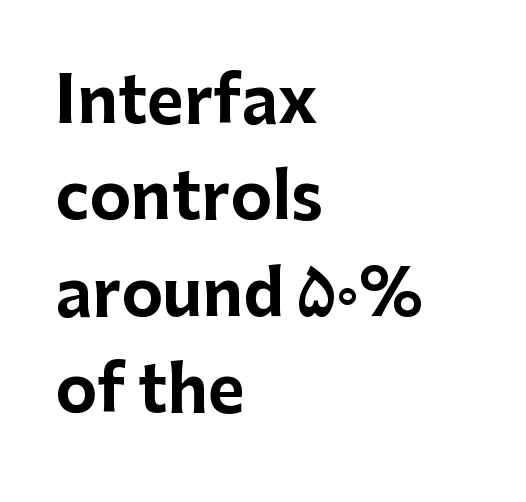
{"serif": "no", "italic": "no", "bold": "yes", "weight": "bold", "width": "normal", "stroke_contrast": "low", "x_height": "medium", "monospaced": "no", "underline": "no", "align": "left", "line_spacing": "normal", "line_spacing_ratio": 1.53, "letter_spacing": "normal", "letter_spacing_em": 0.0, "glyph_px": 63}
